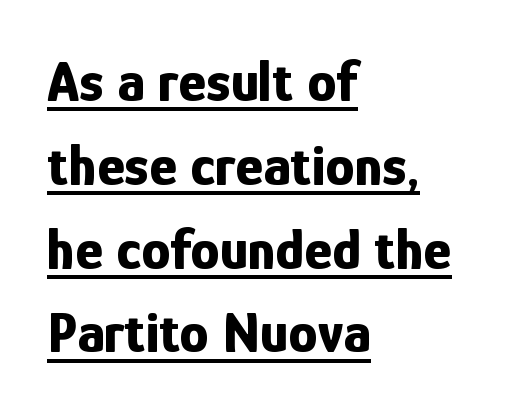
Q: Is the text bold? A: Yes.
Q: Is the text italic (slanted)? A: No, it is upright.
Q: Is the typeface a serif or a sans-serif typeface? A: Sans-serif.
Q: Is the text underlined? A: Yes.
Q: How is the paragraph aligned? A: Left-aligned.
Q: Is the spacing between letters normal or unusually wide? A: Normal.
Q: Is the spacing between lines tight, normal or loose? A: Normal.
Q: Width (condensed, normal, or wide)? A: Condensed.
Q: Stroke contrast? A: Low.
Q: x-height? A: Medium.
Q: Monospaced? A: No.
